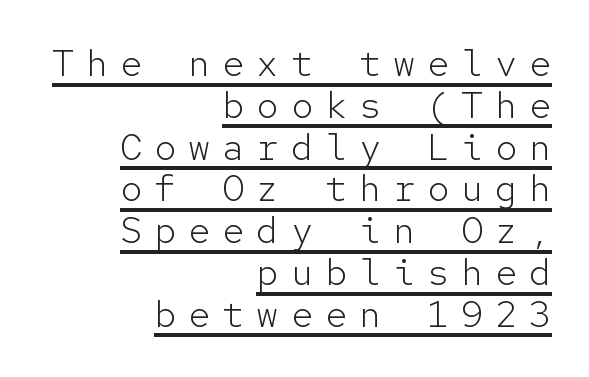
Q: Is the text bold? A: No.
Q: Is the text italic (slanted)? A: No, it is upright.
Q: Is the typeface a serif or a sans-serif typeface? A: Sans-serif.
Q: Is the text underlined? A: Yes.
Q: How is the paragraph aligned? A: Right-aligned.
Q: Is the spacing between letters normal or unusually wide? A: Unusually wide.
Q: Is the spacing between lines tight, normal or loose? A: Tight.
Q: Width (condensed, normal, or wide)? A: Normal.
Q: Stroke contrast? A: Low.
Q: x-height? A: Medium.
Q: Monospaced? A: Yes.
